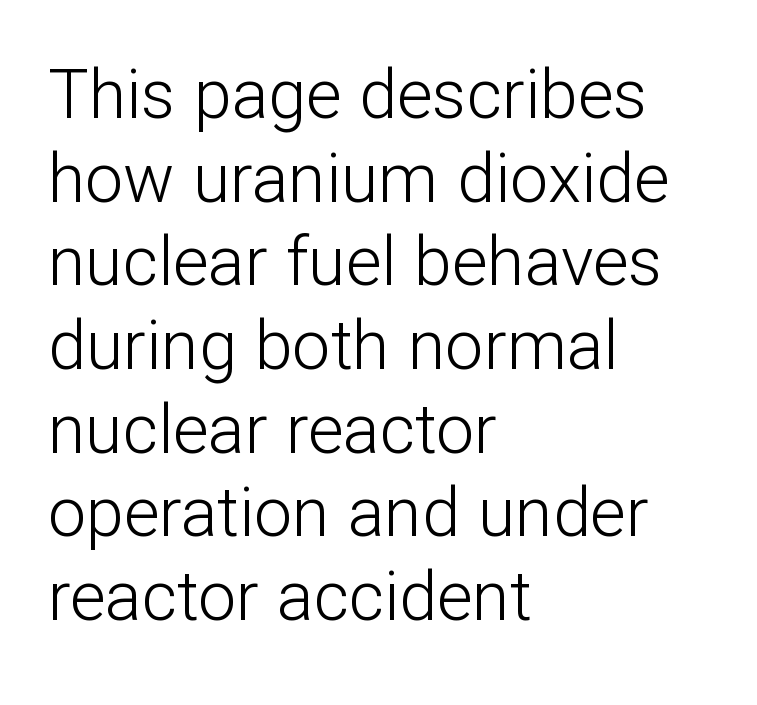
Q: Is the text bold? A: No.
Q: Is the text italic (slanted)? A: No, it is upright.
Q: Is the typeface a serif or a sans-serif typeface? A: Sans-serif.
Q: Is the text underlined? A: No.
Q: How is the paragraph aligned? A: Left-aligned.
Q: Is the spacing between letters normal or unusually wide? A: Normal.
Q: Width (condensed, normal, or wide)? A: Normal.
Q: Stroke contrast? A: Low.
Q: x-height? A: Medium.
Q: Monospaced? A: No.
